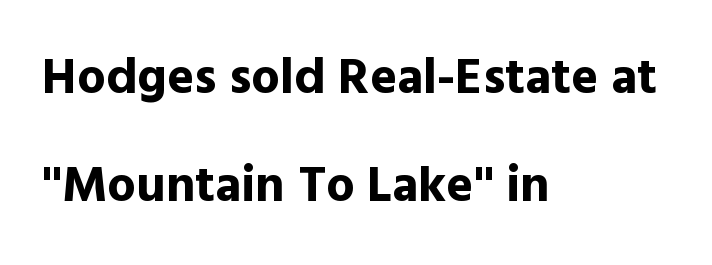
The image shows 51 px bold sans-serif type, upright; set left-aligned, loose line spacing (2.12x), normal letter spacing, not underlined; a medium x-height.
